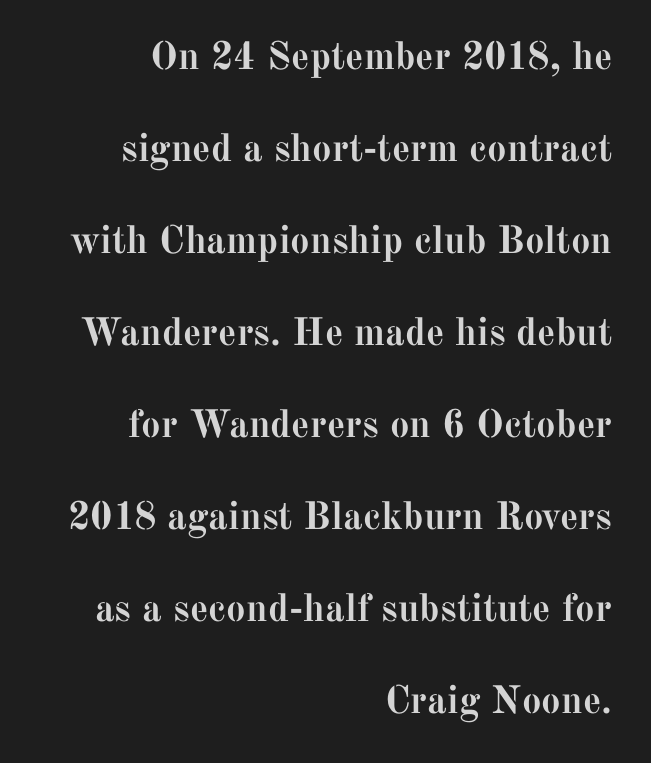
Q: Is the text bold? A: Yes.
Q: Is the text italic (slanted)? A: No, it is upright.
Q: Is the typeface a serif or a sans-serif typeface? A: Serif.
Q: Is the text underlined? A: No.
Q: How is the paragraph aligned? A: Right-aligned.
Q: Is the spacing between letters normal or unusually wide? A: Normal.
Q: Is the spacing between lines tight, normal or loose? A: Loose.
Q: Width (condensed, normal, or wide)? A: Normal.
Q: Stroke contrast? A: Medium.
Q: x-height? A: Medium.
Q: Monospaced? A: No.
